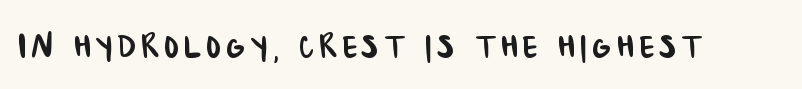
{"serif": "no", "width": "condensed", "stroke_contrast": "low", "x_height": "large", "monospaced": "no", "underline": "no", "glyph_px": 44}
